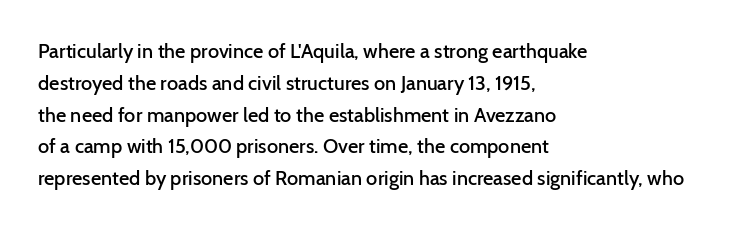
In terms of letterspacing, this is plain default setting. Words float on clear page, feet unadorned. A fair bit of extra ink — the face is semibold, not bold. One-word summary of the alignment: left. A typesetter would call this leading conventional body-copy spacing.
